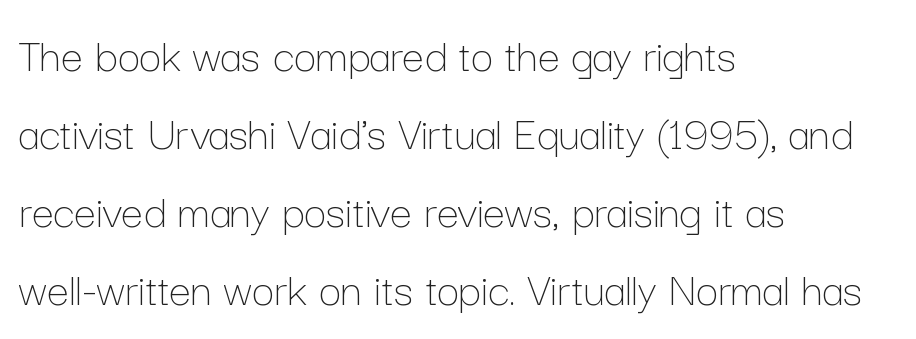
Q: Is the text bold? A: No.
Q: Is the text italic (slanted)? A: No, it is upright.
Q: Is the text underlined? A: No.
Q: How is the paragraph aligned? A: Left-aligned.
Q: Is the spacing between letters normal or unusually wide? A: Normal.
Q: Is the spacing between lines tight, normal or loose? A: Normal.
Q: Width (condensed, normal, or wide)? A: Normal.
Q: Stroke contrast? A: Low.
Q: x-height? A: Medium.
Q: Monospaced? A: No.
